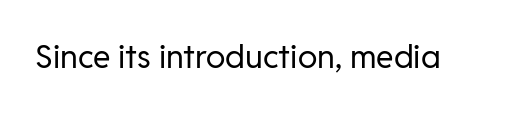
The rendering keeps characters at their native spacing. Each letter's strokes conclude bluntly, with no projecting serifs. Heaviness? Minimal to ordinary, like unemphasized prose. Clear beneath every line of the passage. Character widths vary here, with narrow letters taking less room than wide ones.
